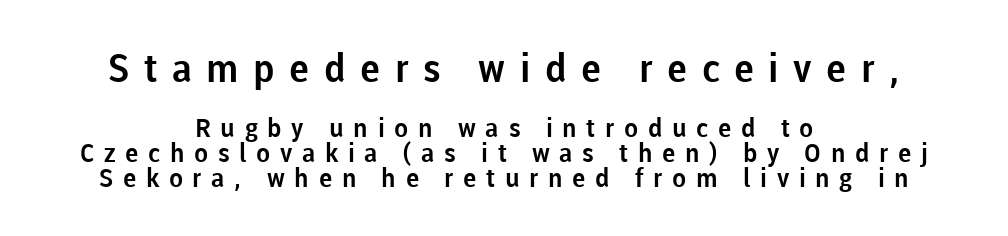
The image shows 39 px sans-serif type, upright; set centered, tight line spacing (0.95x), unusually wide letter spacing (+0.37 em), not underlined; the first (top) block is 1.5x larger; low stroke contrast and a medium x-height.
